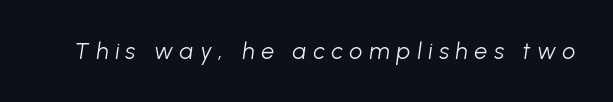
Is the letter spacing exaggerated? Yes — the characters are pushed far apart. Descender tails drop into unmarked territory. Counters stay open thanks to moderate or lighter strokes. These lines were composed using italics.
